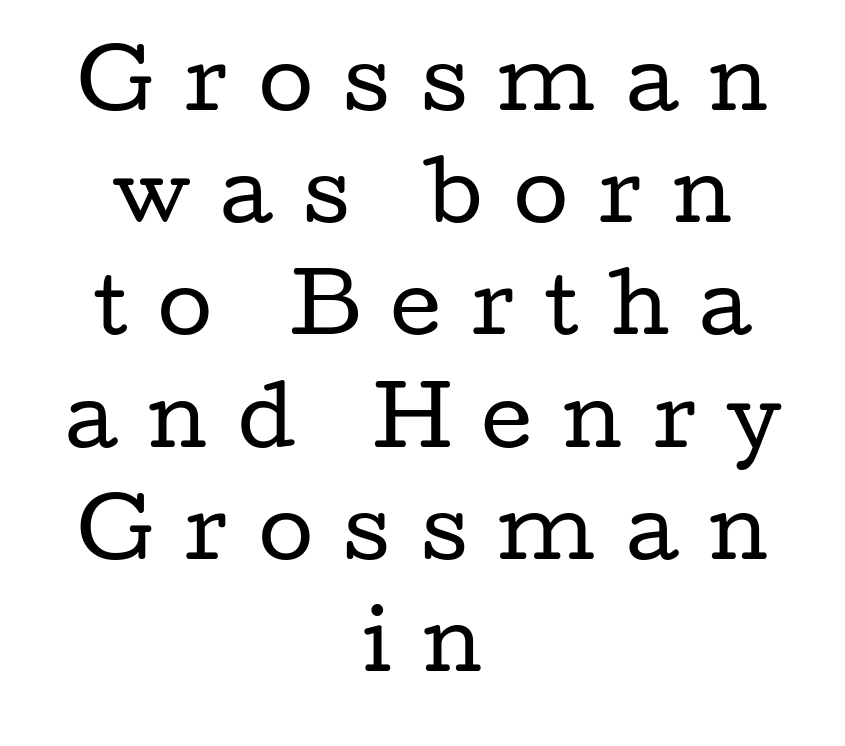
{"serif": "yes", "italic": "no", "bold": "no", "weight": "regular", "width": "wide", "stroke_contrast": "low", "x_height": "medium", "monospaced": "no", "underline": "no", "align": "center", "line_spacing": "normal", "line_spacing_ratio": 1.42, "letter_spacing": "wide", "letter_spacing_em": 0.38, "glyph_px": 79}
